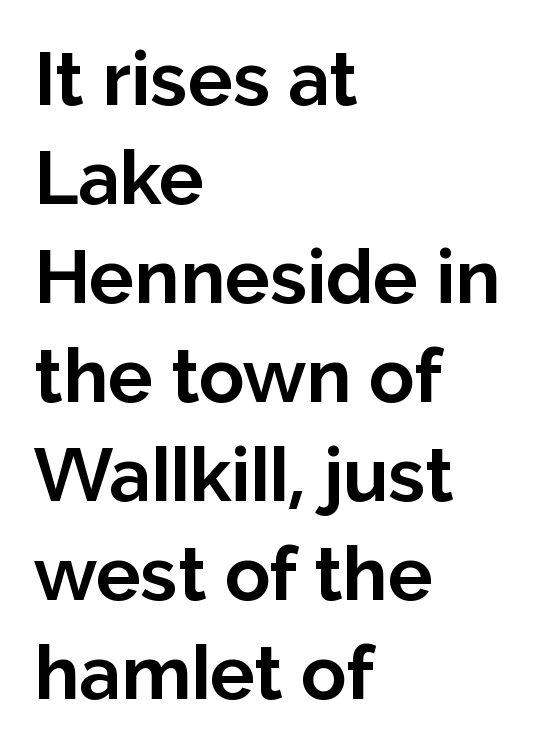
Q: Is the text bold? A: Yes.
Q: Is the text italic (slanted)? A: No, it is upright.
Q: Is the typeface a serif or a sans-serif typeface? A: Sans-serif.
Q: Is the text underlined? A: No.
Q: How is the paragraph aligned? A: Left-aligned.
Q: Is the spacing between letters normal or unusually wide? A: Normal.
Q: Is the spacing between lines tight, normal or loose? A: Normal.
Q: Width (condensed, normal, or wide)? A: Normal.
Q: Stroke contrast? A: Low.
Q: x-height? A: Medium.
Q: Monospaced? A: No.
